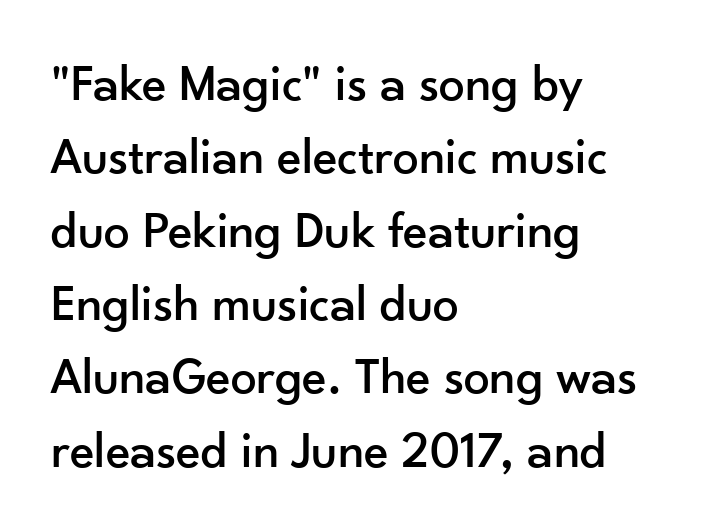
The image shows 52 px sans-serif type, upright; set left-aligned, normal line spacing (1.41x), normal letter spacing, not underlined; low stroke contrast and a small x-height.
